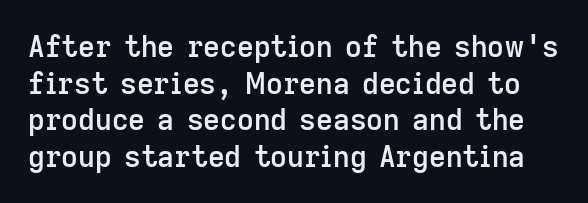
{"serif": "no", "italic": "no", "bold": "semi", "weight": "semibold", "width": "normal", "stroke_contrast": "low", "x_height": "medium", "monospaced": "no", "underline": "no", "line_spacing": "normal", "line_spacing_ratio": 1.26, "letter_spacing": "normal", "letter_spacing_em": 0.0, "glyph_px": 29}
